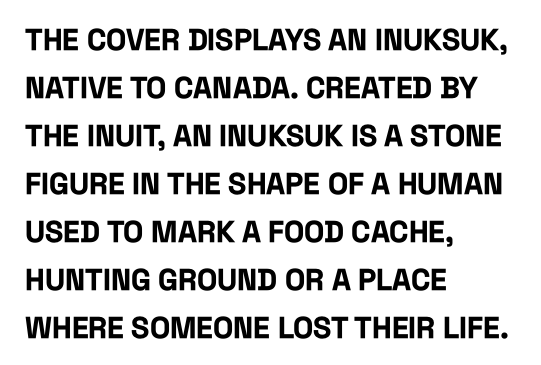
Q: Is the text bold? A: Yes.
Q: Is the text italic (slanted)? A: No, it is upright.
Q: Is the typeface a serif or a sans-serif typeface? A: Sans-serif.
Q: Is the text underlined? A: No.
Q: How is the paragraph aligned? A: Left-aligned.
Q: Is the spacing between letters normal or unusually wide? A: Normal.
Q: Is the spacing between lines tight, normal or loose? A: Normal.
Q: Width (condensed, normal, or wide)? A: Condensed.
Q: Stroke contrast? A: Low.
Q: x-height? A: Large.
Q: Monospaced? A: No.
